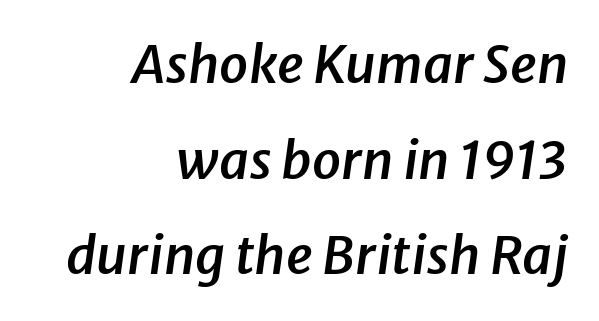
{"italic": "yes", "lean": "right", "slant_degrees": 8, "bold": "semi", "weight": "semibold", "width": "normal", "stroke_contrast": "low", "x_height": "medium", "monospaced": "no", "underline": "no", "align": "right", "line_spacing_ratio": 1.84, "letter_spacing": "normal", "letter_spacing_em": 0.0, "glyph_px": 52}
